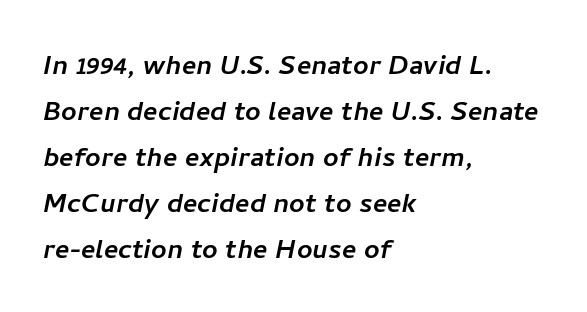
The image shows 34 px sans-serif type; set left-aligned, normal line spacing (1.35x), normal letter spacing, not underlined; low stroke contrast and a medium x-height.
